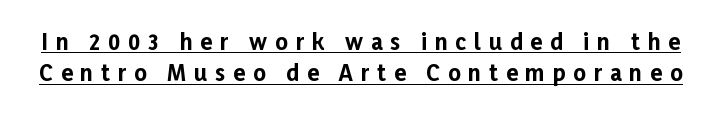
Q: Is the text bold? A: Yes.
Q: Is the text italic (slanted)? A: No, it is upright.
Q: Is the text underlined? A: Yes.
Q: Is the spacing between letters normal or unusually wide? A: Unusually wide.
Q: Is the spacing between lines tight, normal or loose? A: Normal.
